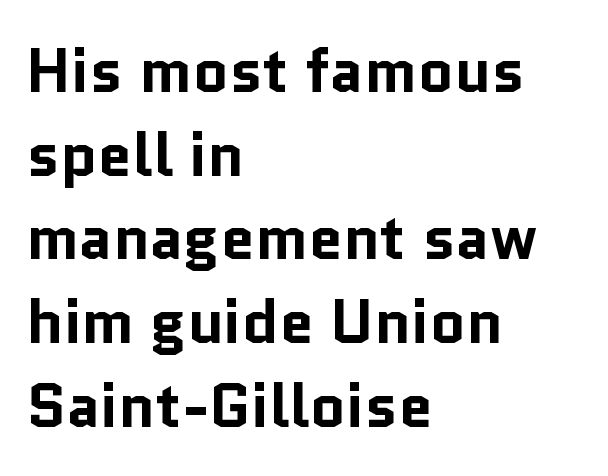
{"serif": "no", "italic": "no", "bold": "yes", "weight": "bold", "width": "normal", "stroke_contrast": "low", "x_height": "medium", "monospaced": "no", "underline": "no", "align": "left", "line_spacing": "normal", "line_spacing_ratio": 1.35, "letter_spacing": "normal", "letter_spacing_em": 0.0, "glyph_px": 62}
